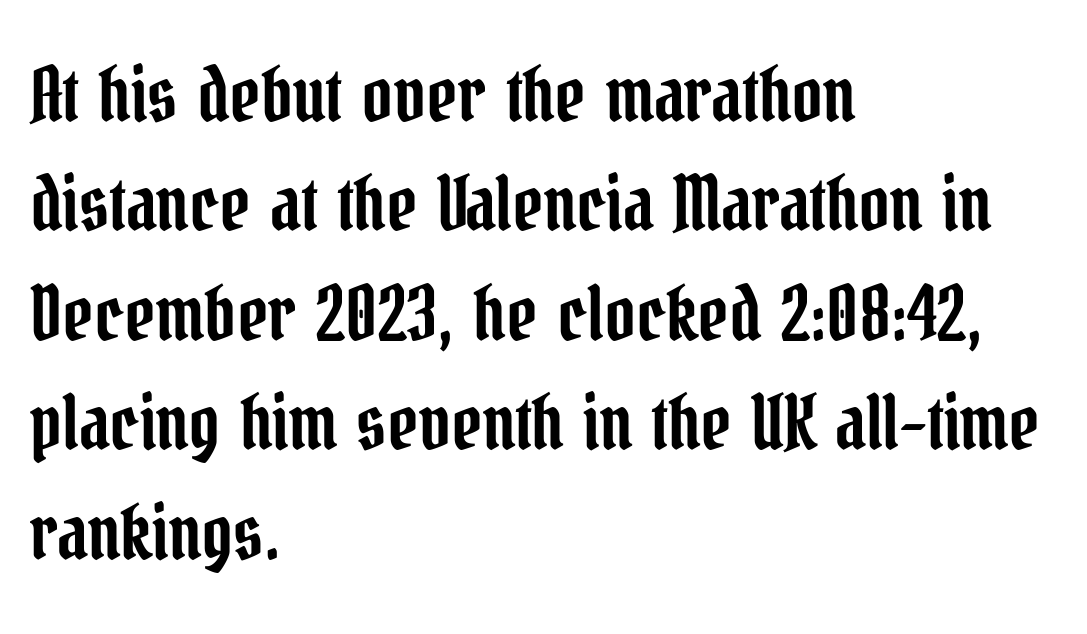
{"serif": "yes", "italic": "no", "width": "condensed", "stroke_contrast": "low", "x_height": "medium", "monospaced": "no", "underline": "no", "align": "left", "line_spacing": "normal", "line_spacing_ratio": 1.46, "letter_spacing": "normal", "letter_spacing_em": 0.0, "glyph_px": 75}
